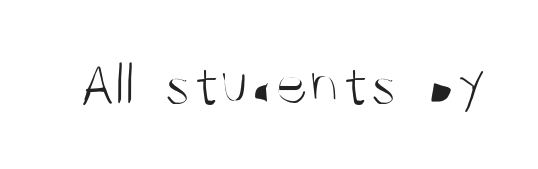
Stems here are at most as thick as an everyday book face. Nope, not italic — everything's standing straight. The gap between lines stays unmarked. Each letter keeps its own natural width here, so spacing adapts to shape. The typeface chosen for these lines omits serifs.
